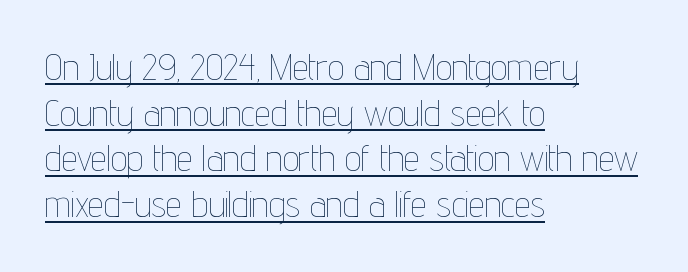
The image shows 36 px thin, condensed type, upright; set left-aligned, normal line spacing (1.27x), normal letter spacing, underlined; low stroke contrast and a medium x-height.
